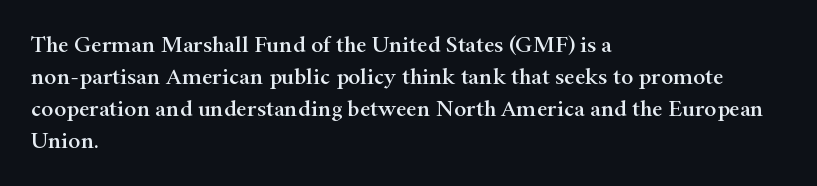
{"italic": "no", "underline": "no", "align": "left", "line_spacing": "normal", "line_spacing_ratio": 1.39, "letter_spacing": "normal", "letter_spacing_em": 0.0, "glyph_px": 23}
